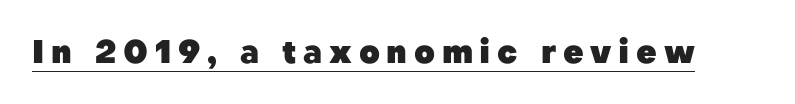
The image shows 32 px heavy sans-serif type, upright; set unusually wide letter spacing (+0.21 em), underlined; low stroke contrast and a medium x-height.
